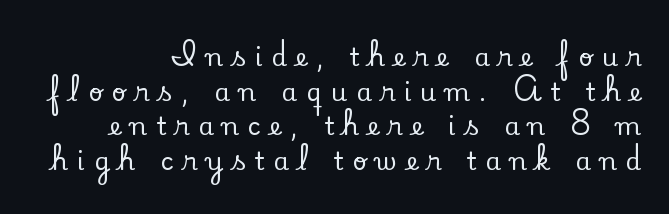
Q: Is the text italic (slanted)? A: No, it is upright.
Q: Is the text underlined? A: No.
Q: How is the paragraph aligned? A: Right-aligned.
Q: Is the spacing between letters normal or unusually wide? A: Unusually wide.
Q: Is the spacing between lines tight, normal or loose? A: Normal.
